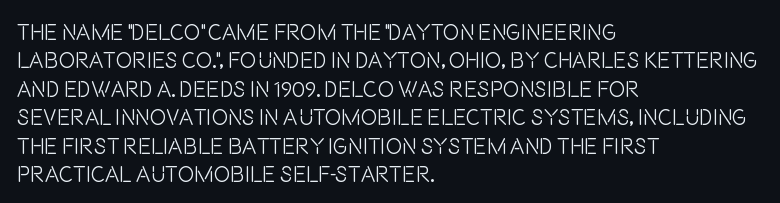
The image shows 22 px text type, upright; set left-aligned, normal line spacing (1.29x), normal letter spacing, not underlined.
